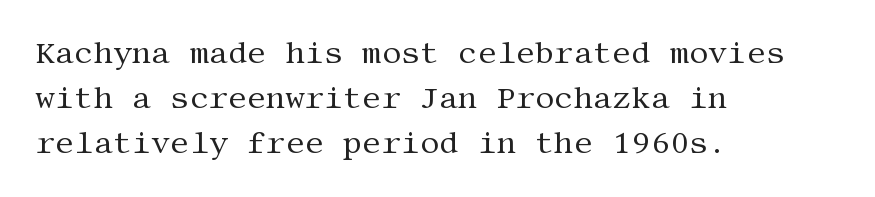
The image shows 30 px regular-weight serif type, upright; set left-aligned, normal line spacing (1.5x), normal letter spacing, not underlined; medium stroke contrast and a large x-height.
